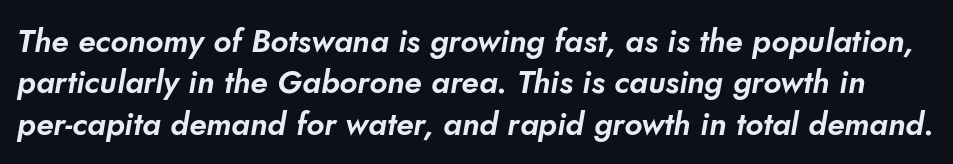
Q: Is the typeface a serif or a sans-serif typeface? A: Sans-serif.
Q: Is the text underlined? A: No.
Q: Is the spacing between letters normal or unusually wide? A: Normal.
Q: Is the spacing between lines tight, normal or loose? A: Normal.
Q: Width (condensed, normal, or wide)? A: Normal.
Q: Stroke contrast? A: Low.
Q: x-height? A: Small.
Q: Monospaced? A: No.
